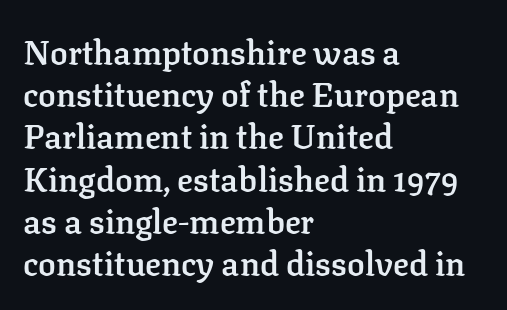
Serifs: yes, visible at the terminals of the letterforms. Notice the strokes are somewhat thickened but not fully heavy: this is a semibold. Left-aligned paragraph, ragged on the right. Do the characters align in a grid? No, the font is proportional. Each new line begins a customary step beneath the previous one.
